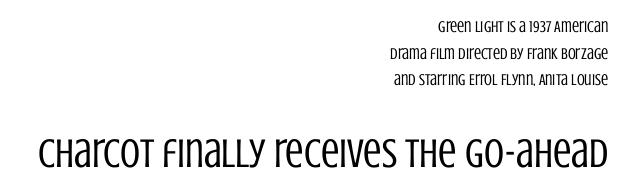
The image shows 41 px regular-weight, condensed sans-serif type, upright; set right-aligned, normal line spacing (1.67x), normal letter spacing, not underlined; the second (bottom) block is 2.56x larger; low stroke contrast and a large x-height.
